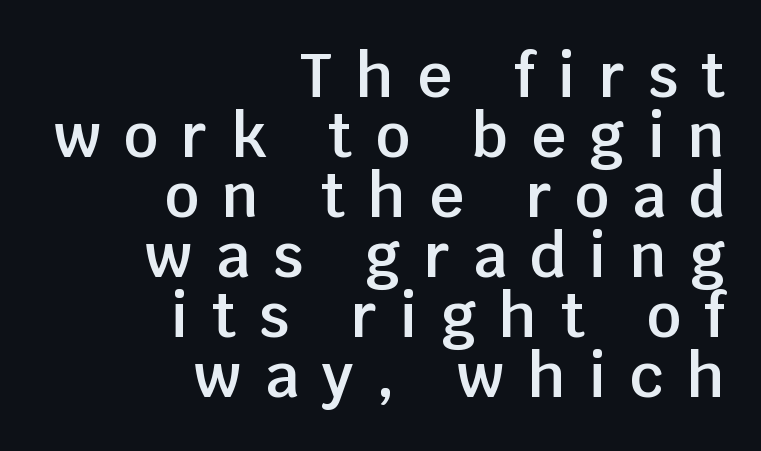
{"serif": "no", "italic": "no", "bold": "semi", "weight": "semibold", "width": "normal", "stroke_contrast": "low", "x_height": "large", "monospaced": "no", "underline": "no", "align": "right", "line_spacing": "tight", "line_spacing_ratio": 1.0, "letter_spacing": "wide", "letter_spacing_em": 0.39, "glyph_px": 60}
